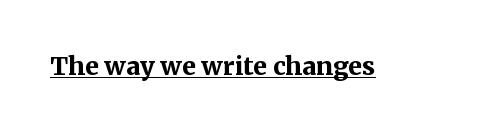
The face used here appears with an underline applied. Nope, not italic — everything's standing straight. This is heavy type, rendered in bold. Nobody touched the tracking dial on this one.
